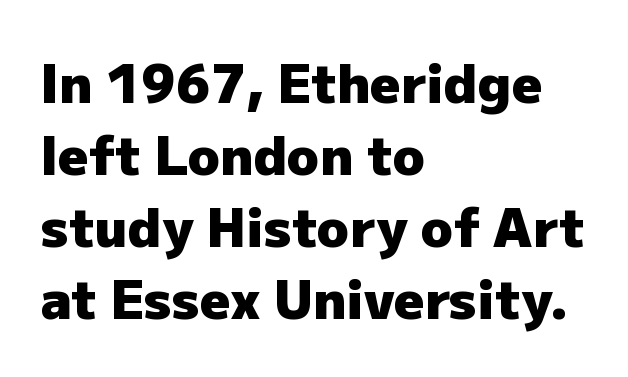
Q: Is the text bold? A: Yes.
Q: Is the text italic (slanted)? A: No, it is upright.
Q: Is the typeface a serif or a sans-serif typeface? A: Sans-serif.
Q: Is the text underlined? A: No.
Q: How is the paragraph aligned? A: Left-aligned.
Q: Is the spacing between letters normal or unusually wide? A: Normal.
Q: Is the spacing between lines tight, normal or loose? A: Normal.
Q: Width (condensed, normal, or wide)? A: Normal.
Q: Stroke contrast? A: Low.
Q: x-height? A: Medium.
Q: Monospaced? A: No.
